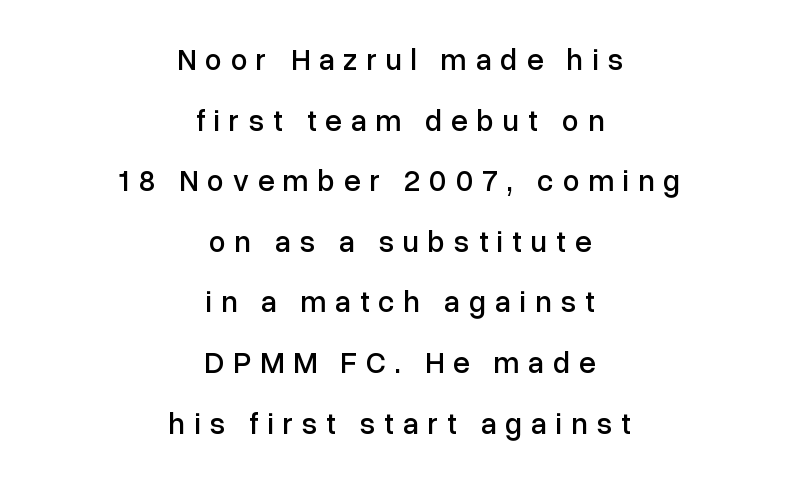
Rule under the text: the space is simply empty. Posture: vertical. This block would shrink considerably if given ordinary leading; it's expanded now. Serif or sans? Sans — the stroke terminals are bare.
